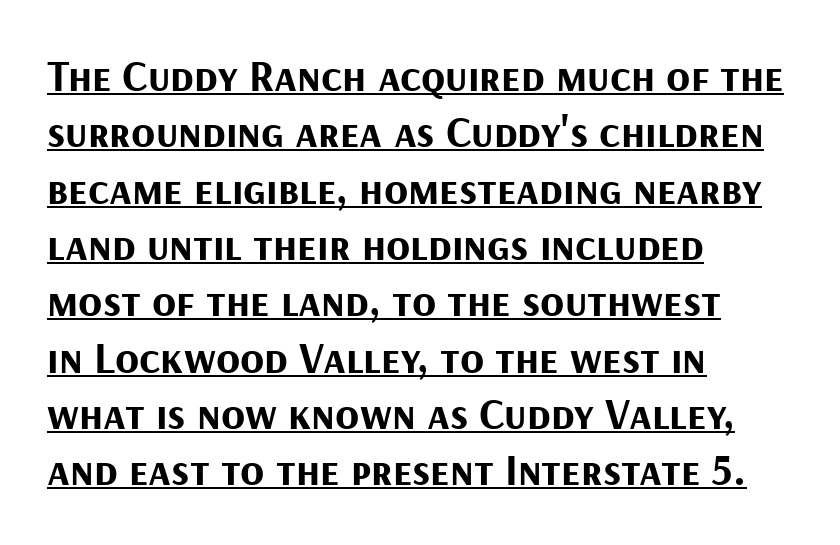
The face used here is proportionally spaced, like ordinary book or web type. Notice how the stems are strictly vertical — no italics here. The passage is arranged the way most books set body copy — flush left. The font family rendered here belongs to the sans-serif group. Here the glyphs are tracked normally, forming tight word shapes.
